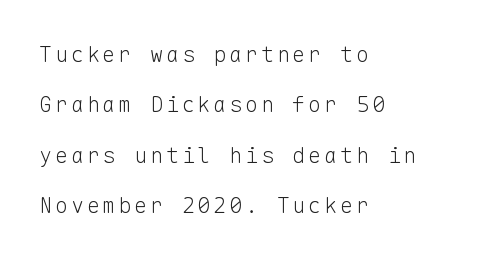
{"italic": "no", "bold": "no", "underline": "no", "align": "left", "line_spacing": "loose", "line_spacing_ratio": 2.29, "glyph_px": 22}
